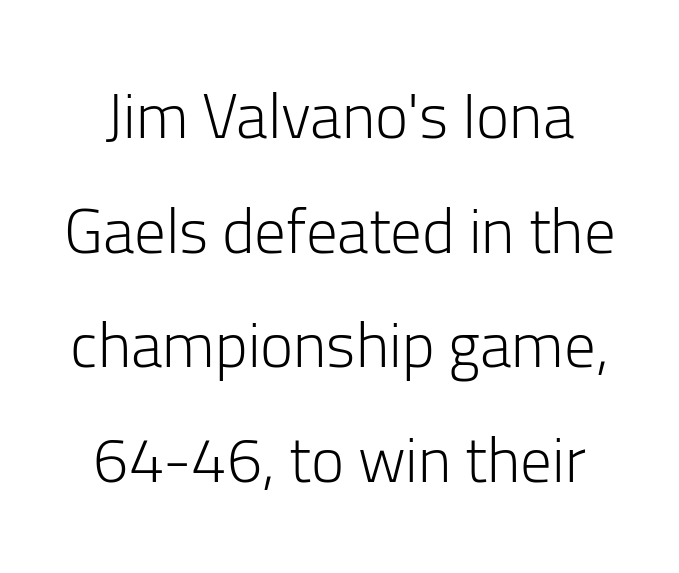
{"serif": "no", "italic": "no", "bold": "no", "weight": "light", "width": "normal", "stroke_contrast": "low", "x_height": "medium", "monospaced": "no", "underline": "no", "line_spacing_ratio": 1.82, "letter_spacing": "normal", "letter_spacing_em": 0.0, "glyph_px": 63}
